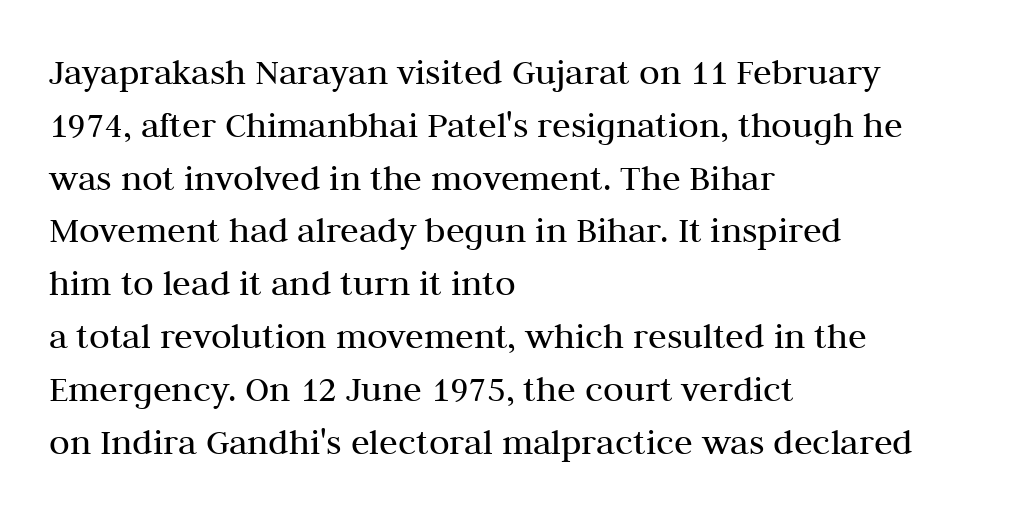
{"serif": "yes", "italic": "no", "bold": "no", "weight": "regular", "width": "normal", "stroke_contrast": "medium", "x_height": "medium", "monospaced": "no", "underline": "no", "align": "left", "line_spacing": "normal", "line_spacing_ratio": 1.39, "letter_spacing": "normal", "letter_spacing_em": 0.0, "glyph_px": 38}
